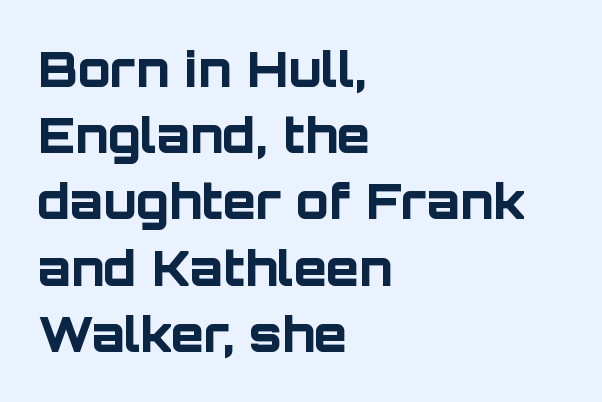
Q: Is the text bold? A: Yes.
Q: Is the text italic (slanted)? A: No, it is upright.
Q: Is the typeface a serif or a sans-serif typeface? A: Sans-serif.
Q: Is the text underlined? A: No.
Q: How is the paragraph aligned? A: Left-aligned.
Q: Is the spacing between letters normal or unusually wide? A: Normal.
Q: Is the spacing between lines tight, normal or loose? A: Normal.
Q: Width (condensed, normal, or wide)? A: Normal.
Q: Stroke contrast? A: Low.
Q: x-height? A: Large.
Q: Monospaced? A: No.
